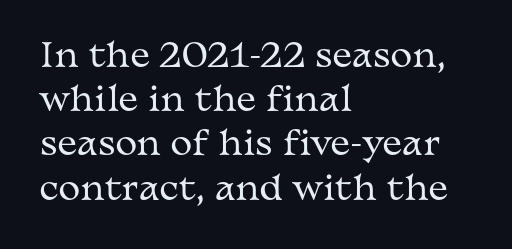
Q: Is the text bold? A: No.
Q: Is the text italic (slanted)? A: No, it is upright.
Q: Is the typeface a serif or a sans-serif typeface? A: Serif.
Q: Is the text underlined? A: No.
Q: How is the paragraph aligned? A: Left-aligned.
Q: Is the spacing between letters normal or unusually wide? A: Normal.
Q: Is the spacing between lines tight, normal or loose? A: Normal.
Q: Width (condensed, normal, or wide)? A: Wide.
Q: Stroke contrast? A: Medium.
Q: x-height? A: Medium.
Q: Monospaced? A: No.
